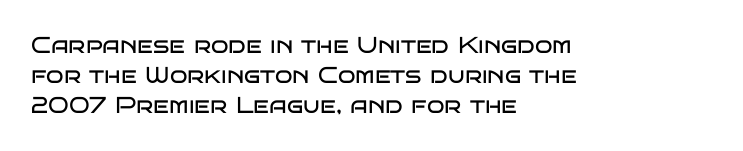
Q: Is the text bold? A: No.
Q: Is the text italic (slanted)? A: No, it is upright.
Q: Is the text underlined? A: No.
Q: How is the paragraph aligned? A: Left-aligned.
Q: Is the spacing between letters normal or unusually wide? A: Normal.
Q: Is the spacing between lines tight, normal or loose? A: Normal.
